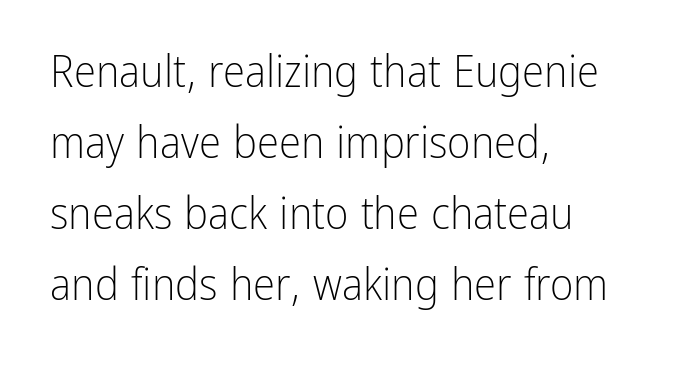
Q: Is the text bold? A: No.
Q: Is the text italic (slanted)? A: No, it is upright.
Q: Is the typeface a serif or a sans-serif typeface? A: Sans-serif.
Q: Is the text underlined? A: No.
Q: How is the paragraph aligned? A: Left-aligned.
Q: Is the spacing between letters normal or unusually wide? A: Normal.
Q: Is the spacing between lines tight, normal or loose? A: Normal.
Q: Width (condensed, normal, or wide)? A: Condensed.
Q: Stroke contrast? A: Low.
Q: x-height? A: Medium.
Q: Monospaced? A: No.
